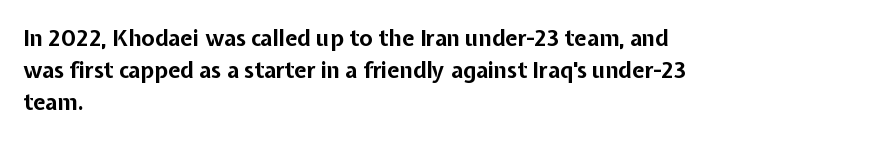
{"italic": "no", "bold": "yes", "underline": "no", "align": "left", "line_spacing": "normal", "line_spacing_ratio": 1.46, "letter_spacing": "normal", "letter_spacing_em": 0.0, "glyph_px": 22}
